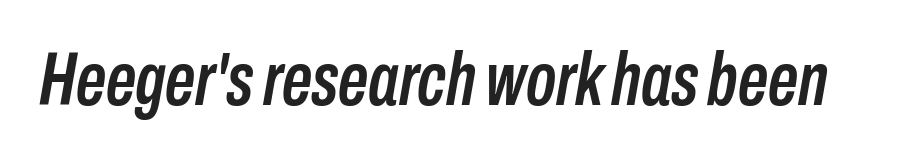
{"italic": "yes", "lean": "right", "slant_degrees": 10, "width": "condensed", "stroke_contrast": "low", "x_height": "medium", "monospaced": "no", "underline": "no", "letter_spacing": "normal", "letter_spacing_em": 0.0, "glyph_px": 75}
